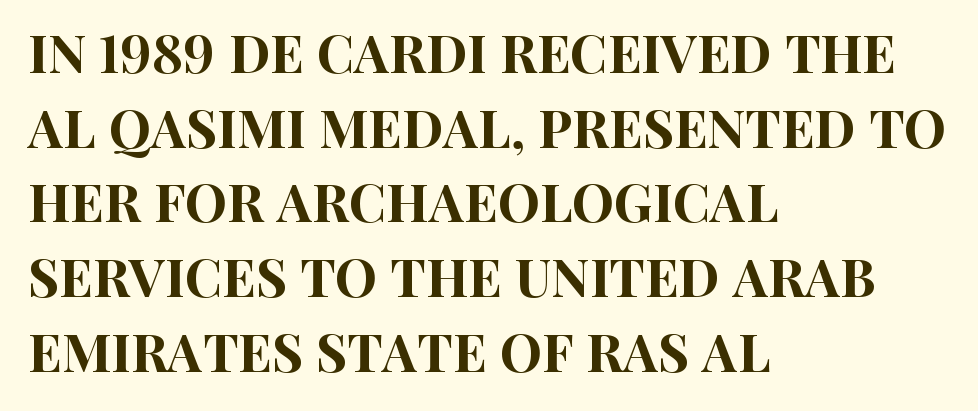
Q: Is the text italic (slanted)? A: No, it is upright.
Q: Is the typeface a serif or a sans-serif typeface? A: Sans-serif.
Q: Is the text underlined? A: No.
Q: How is the paragraph aligned? A: Left-aligned.
Q: Is the spacing between letters normal or unusually wide? A: Normal.
Q: Is the spacing between lines tight, normal or loose? A: Normal.
Q: Width (condensed, normal, or wide)? A: Condensed.
Q: Stroke contrast? A: High.
Q: x-height? A: Large.
Q: Monospaced? A: No.
